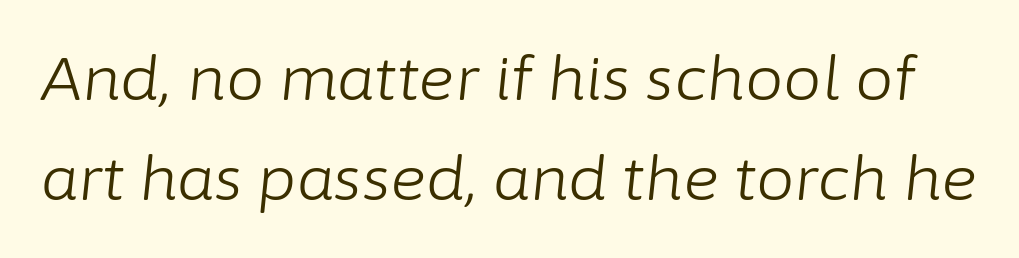
The image shows 61 px light type, italic (leaning right); set normal line spacing (1.64x), normal letter spacing, not underlined; low stroke contrast and a medium x-height.
